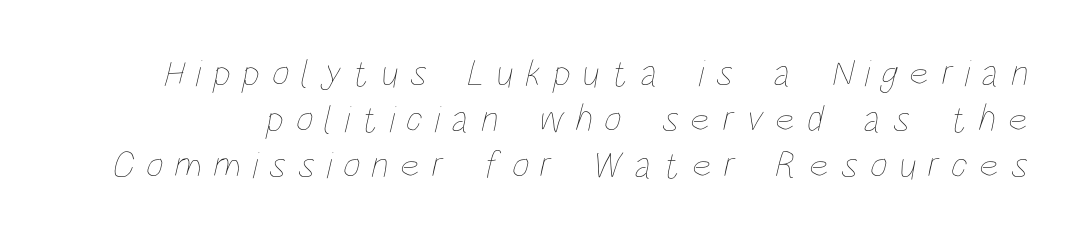
The image shows 38 px thin, condensed type; set line spacing 1.21x, unusually wide letter spacing (+0.31 em), not underlined; low stroke contrast and a large x-height.
